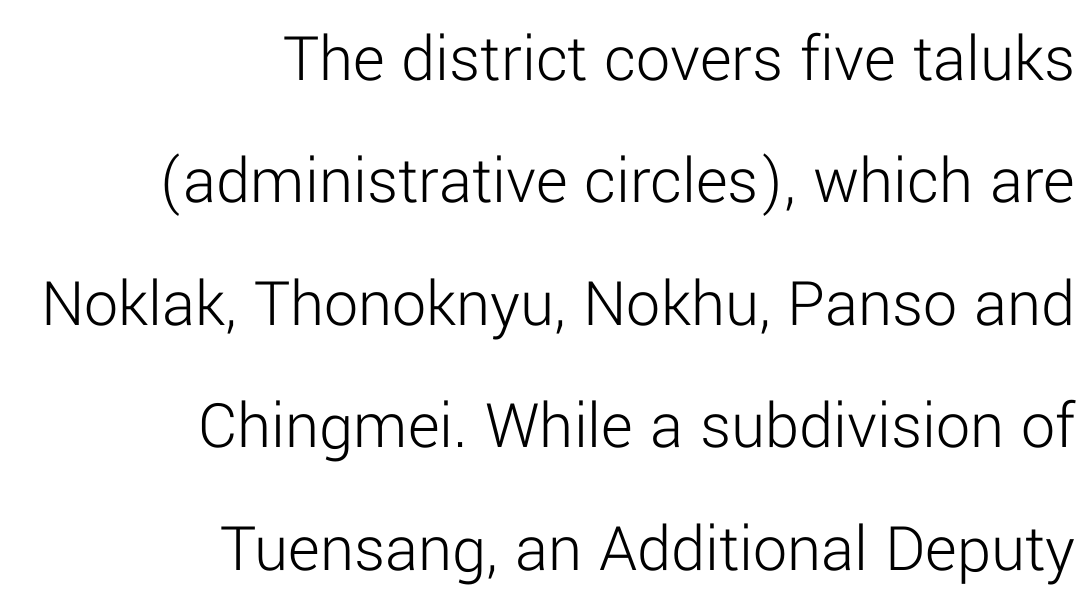
Q: Is the text bold? A: No.
Q: Is the text italic (slanted)? A: No, it is upright.
Q: Is the typeface a serif or a sans-serif typeface? A: Sans-serif.
Q: Is the text underlined? A: No.
Q: How is the paragraph aligned? A: Right-aligned.
Q: Is the spacing between letters normal or unusually wide? A: Normal.
Q: Width (condensed, normal, or wide)? A: Normal.
Q: Stroke contrast? A: Low.
Q: x-height? A: Medium.
Q: Monospaced? A: No.
